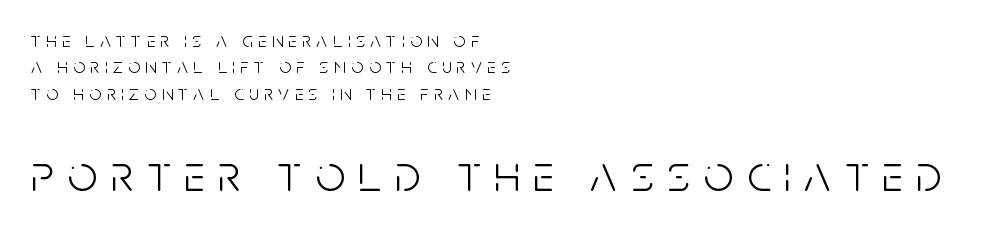
Leading matches the norm, producing a regular column. A clean baseline with only descenders dipping below it. Summary of weight: not heavy and not bold. Short and long lines alike share a common starting point at left. The characters display no serif detailing; their extremities are plain. The passage shown has open, widely tracked lettering throughout.
